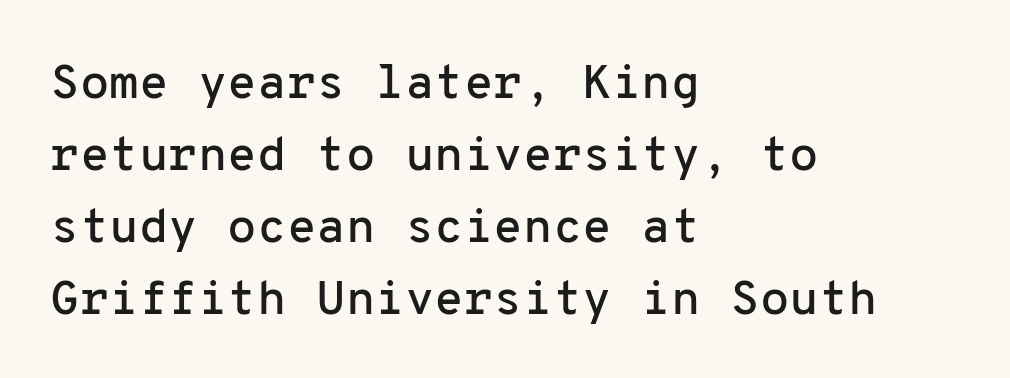
{"serif": "no", "italic": "no", "width": "normal", "stroke_contrast": "low", "x_height": "medium", "monospaced": "yes", "underline": "no", "align": "left", "line_spacing": "normal", "line_spacing_ratio": 1.5, "letter_spacing": "normal", "letter_spacing_em": 0.0, "glyph_px": 48}
